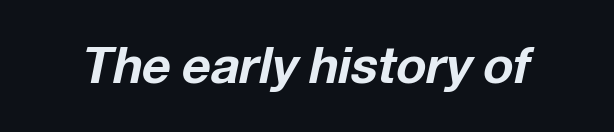
{"italic": "yes", "lean": "right", "slant_degrees": 12, "bold": "yes", "weight": "bold", "width": "normal", "stroke_contrast": "low", "x_height": "medium", "monospaced": "no", "underline": "no", "letter_spacing": "normal", "letter_spacing_em": 0.0, "glyph_px": 50}
